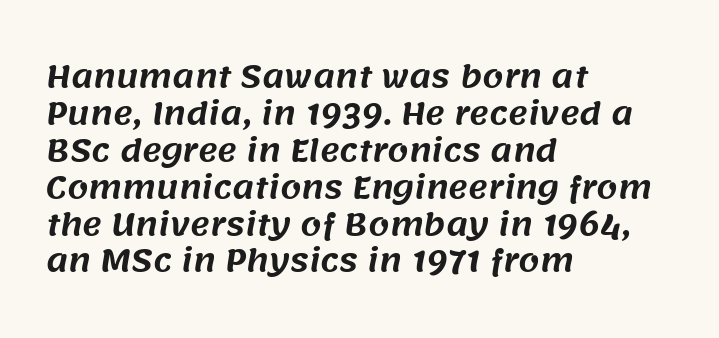
The horizontal fit of the characters is conventional and even. Nothing sits at the stroke ends, so this counts as sans-serif. This sample is left-justified, so line endings fall wherever the words run out. A clean baseline with only descenders dipping below it.
